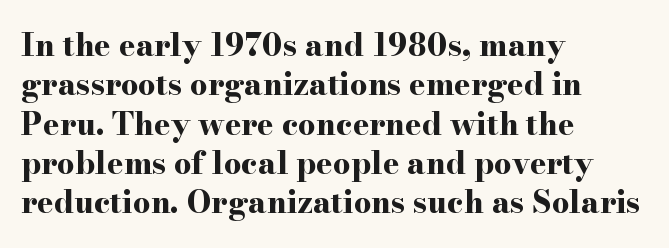
The image shows 31 px bold, wide serif type, upright; set left-aligned, normal line spacing (1.27x), normal letter spacing, not underlined; high stroke contrast and a small x-height.
